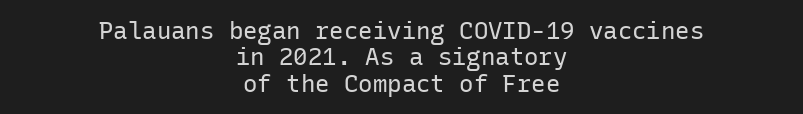
{"italic": "no", "bold": "no", "underline": "no", "align": "center", "line_spacing": "tight", "line_spacing_ratio": 1.1, "letter_spacing": "normal", "letter_spacing_em": 0.0, "glyph_px": 24}
